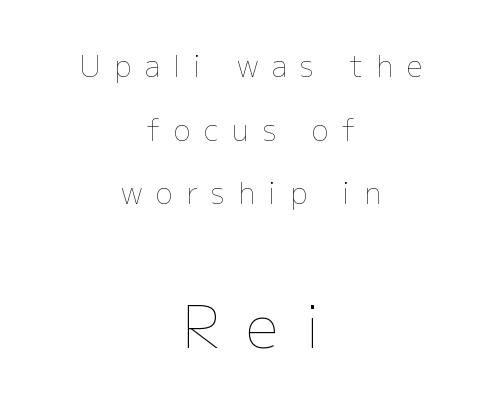
The image shows 58 px thin type, upright; set centered, loose line spacing (2.19x), unusually wide letter spacing (+0.46 em), not underlined; the second (bottom) block is 2.0x larger; low stroke contrast and a medium x-height.
